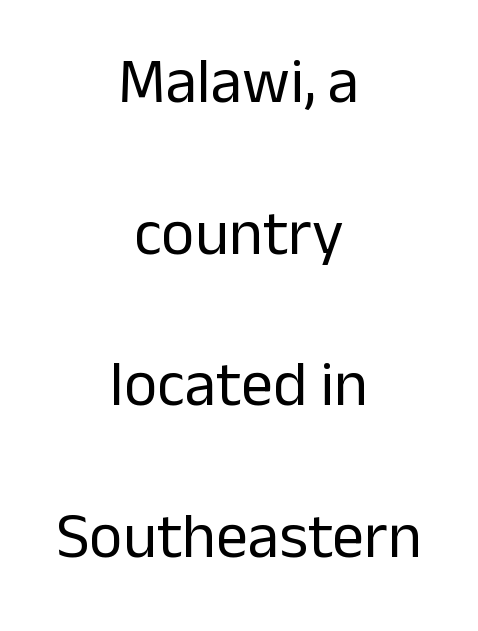
Q: Is the text bold? A: No.
Q: Is the text italic (slanted)? A: No, it is upright.
Q: Is the typeface a serif or a sans-serif typeface? A: Sans-serif.
Q: Is the text underlined? A: No.
Q: How is the paragraph aligned? A: Centered.
Q: Is the spacing between letters normal or unusually wide? A: Normal.
Q: Is the spacing between lines tight, normal or loose? A: Loose.
Q: Width (condensed, normal, or wide)? A: Normal.
Q: Stroke contrast? A: Low.
Q: x-height? A: Medium.
Q: Monospaced? A: No.
